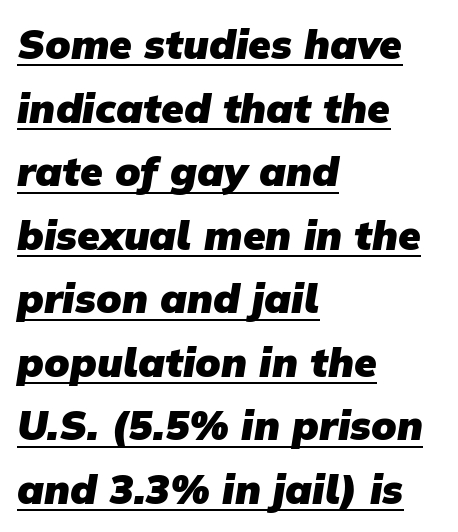
Q: Is the text bold? A: Yes.
Q: Is the typeface a serif or a sans-serif typeface? A: Sans-serif.
Q: Is the text underlined? A: Yes.
Q: How is the paragraph aligned? A: Left-aligned.
Q: Is the spacing between letters normal or unusually wide? A: Normal.
Q: Is the spacing between lines tight, normal or loose? A: Normal.
Q: Width (condensed, normal, or wide)? A: Normal.
Q: Stroke contrast? A: Low.
Q: x-height? A: Medium.
Q: Monospaced? A: No.
